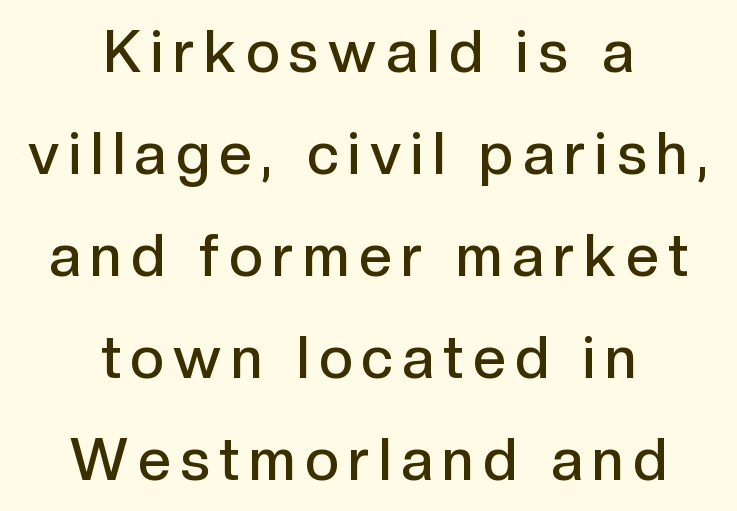
Q: Is the text bold? A: Semi-bold.
Q: Is the text italic (slanted)? A: No, it is upright.
Q: Is the typeface a serif or a sans-serif typeface? A: Sans-serif.
Q: Is the text underlined? A: No.
Q: How is the paragraph aligned? A: Centered.
Q: Width (condensed, normal, or wide)? A: Normal.
Q: x-height? A: Medium.
Q: Monospaced? A: No.
